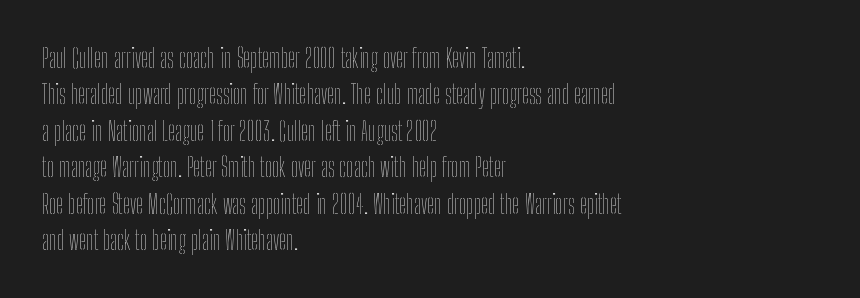
Short and long lines alike share a common starting point at left. The typeface has the unassuming heft of standard copy or less. Is the letter spacing exaggerated? No — it looks like the ordinary default. Has an underline been added? It has not. Posture: vertical.
